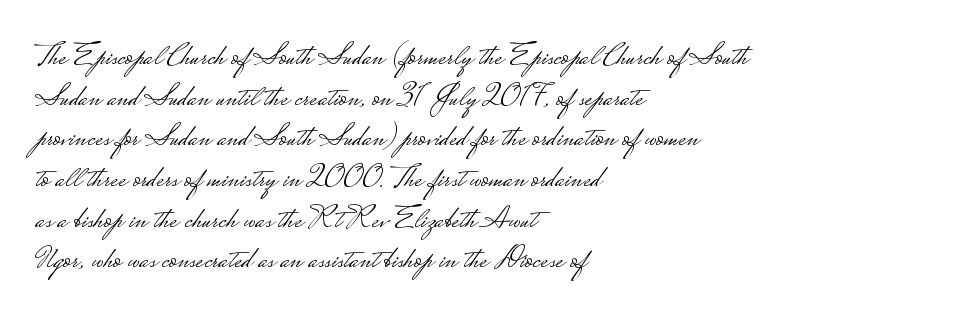
Is the stroke heavy? The answer is a plain regular-or-lighter. Think of a printed novel: that variable character pitch is what you see here. Quick note: underline off. The rows are spaced the way most documents space them. The face used here is a sans, in the tradition of grotesques and geometrics. Nothing unusual about the tracking: characters are spaced as the font intends.
